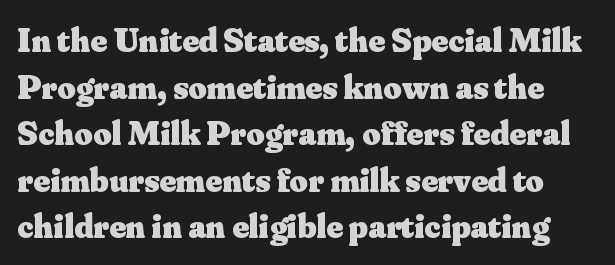
The image shows 35 px heavy serif type, upright; set normal line spacing (1.33x), normal letter spacing, not underlined; medium stroke contrast and a small x-height.
